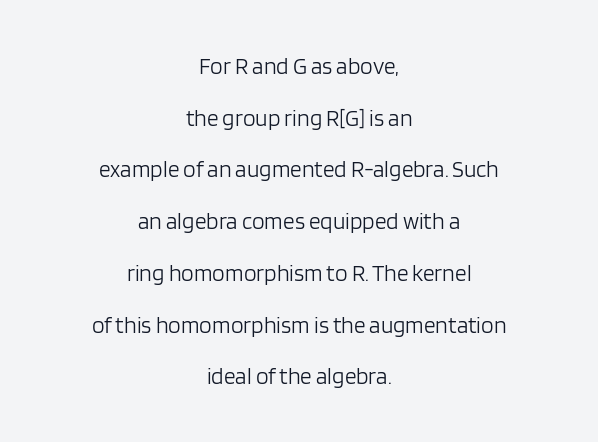
The image shows 23 px text type, upright; set centered, loose line spacing (2.25x), normal letter spacing, not underlined.
